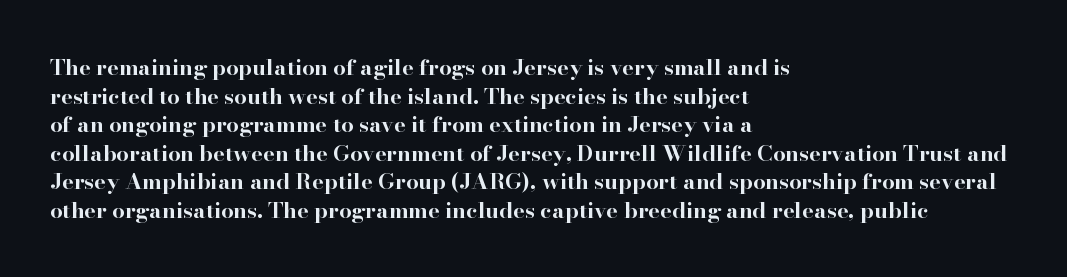
Teacher's note: observe the even left margin — that is flush-left alignment. You can tell it's not italic because the verticals are truly vertical. Words float on clear page, feet unadorned. The letterforms sit shoulder to shoulder at normal distance.
